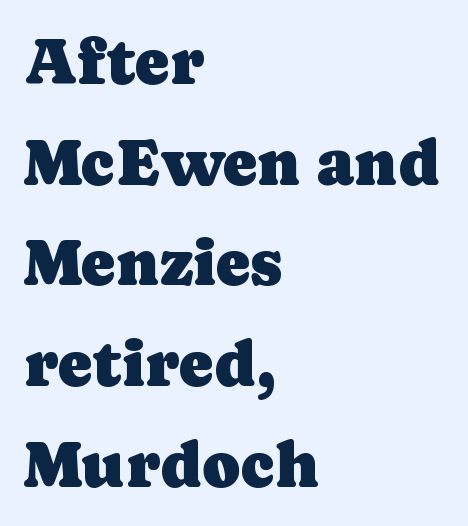
The image shows 65 px serif type, upright; set left-aligned, normal line spacing (1.55x), normal letter spacing, not underlined; low stroke contrast and a medium x-height.
